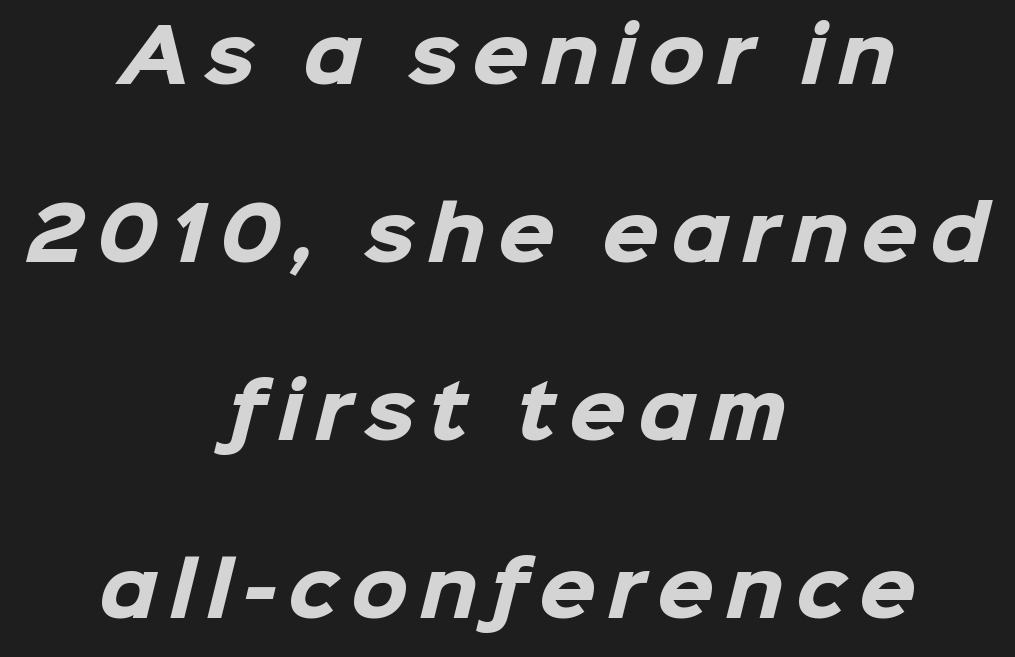
Q: Is the text bold? A: Yes.
Q: Is the typeface a serif or a sans-serif typeface? A: Sans-serif.
Q: Is the text underlined? A: No.
Q: How is the paragraph aligned? A: Centered.
Q: Is the spacing between lines tight, normal or loose? A: Loose.
Q: Width (condensed, normal, or wide)? A: Normal.
Q: Stroke contrast? A: Low.
Q: x-height? A: Medium.
Q: Monospaced? A: No.
